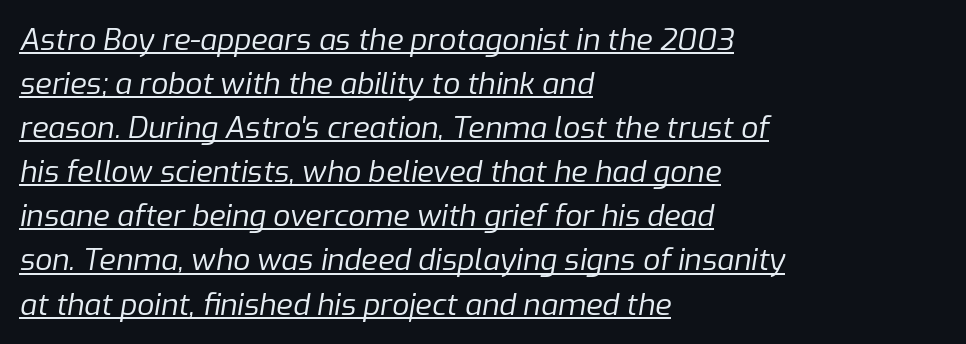
This sample has the flowing, uneven cadence of proportional lettering. Short note: letters normally spaced. The font's italic variant was chosen for this text. Horizontal bands of white between lines are of average thickness.
